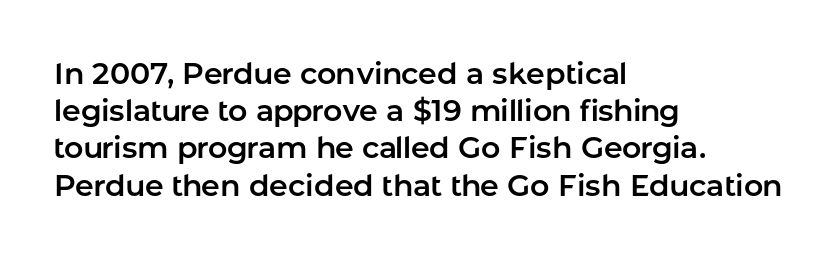
Q: Is the text italic (slanted)? A: No, it is upright.
Q: Is the typeface a serif or a sans-serif typeface? A: Sans-serif.
Q: Is the text underlined? A: No.
Q: How is the paragraph aligned? A: Left-aligned.
Q: Is the spacing between letters normal or unusually wide? A: Normal.
Q: Width (condensed, normal, or wide)? A: Normal.
Q: Stroke contrast? A: Low.
Q: x-height? A: Medium.
Q: Monospaced? A: No.
